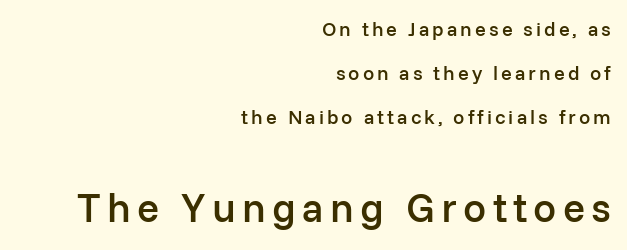
Q: Is the text bold? A: Semi-bold.
Q: Is the text italic (slanted)? A: No, it is upright.
Q: Is the typeface a serif or a sans-serif typeface? A: Sans-serif.
Q: Is the text underlined? A: No.
Q: How is the paragraph aligned? A: Right-aligned.
Q: Is the spacing between lines tight, normal or loose? A: Loose.
Q: Which block of text is set in a larger size, the first (top) or the second (bottom)? A: The second (bottom) one.
Q: Width (condensed, normal, or wide)? A: Normal.
Q: Stroke contrast? A: Low.
Q: x-height? A: Medium.
Q: Monospaced? A: No.
